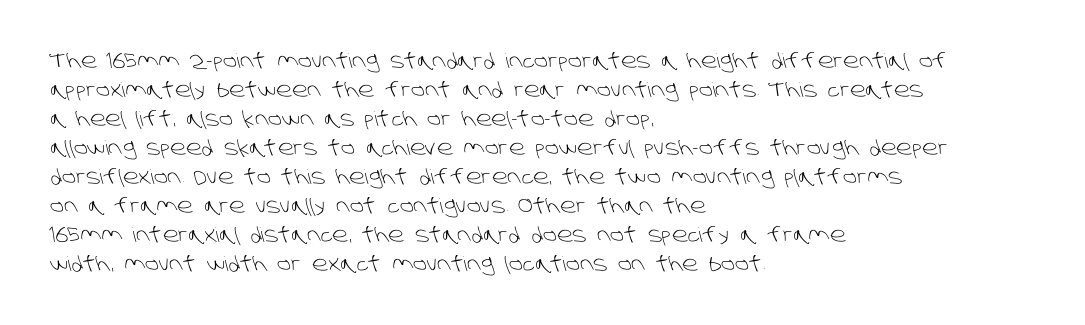
The image shows 20 px text type; set left-aligned, normal line spacing (1.45x), normal letter spacing, not underlined.
